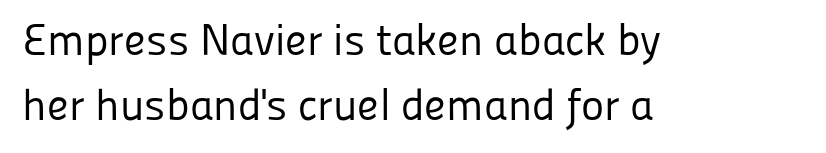
{"serif": "no", "italic": "no", "bold": "no", "weight": "regular", "width": "normal", "stroke_contrast": "low", "x_height": "medium", "monospaced": "no", "underline": "no", "align": "left", "line_spacing": "normal", "line_spacing_ratio": 1.47, "letter_spacing": "normal", "letter_spacing_em": 0.0, "glyph_px": 44}
